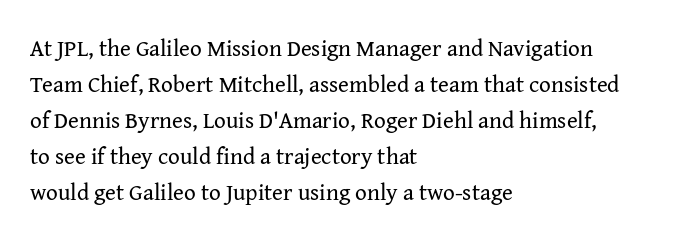
The foot of each line stays bare and open. It's the straight-up-and-down kind of type. The gaps between neighbouring characters are ordinary and unremarkable. A normal amount of white space separates one row of letters from the next. Typeset ragged right — the left edge is the straight one. Is the stroke heavy? The answer is a plain regular-or-lighter.
